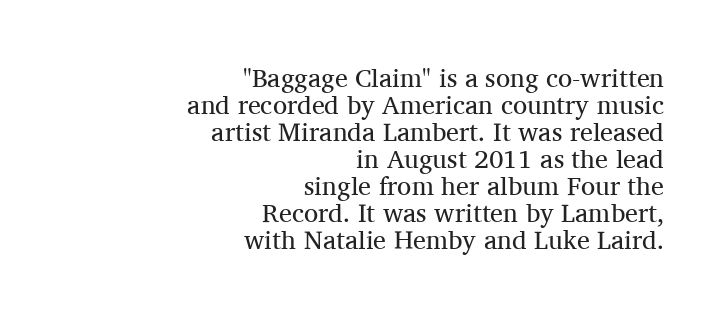
The image shows 26 px text type, upright; set right-aligned, tight line spacing (1.04x), normal letter spacing, not underlined.
